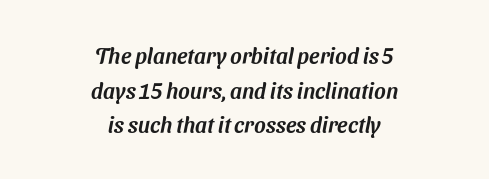
Q: Is the text underlined? A: No.
Q: How is the paragraph aligned? A: Centered.
Q: Is the spacing between letters normal or unusually wide? A: Normal.
Q: Is the spacing between lines tight, normal or loose? A: Normal.
